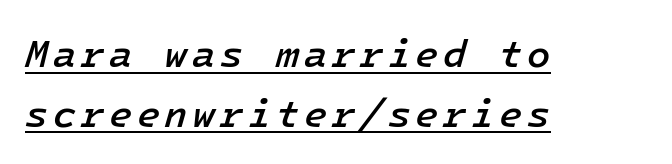
{"italic": "yes", "lean": "right", "slant_degrees": 16, "bold": "semi", "weight": "semibold", "width": "normal", "stroke_contrast": "low", "x_height": "medium", "underline": "yes", "align": "left", "line_spacing": "normal", "line_spacing_ratio": 1.57, "glyph_px": 38}
